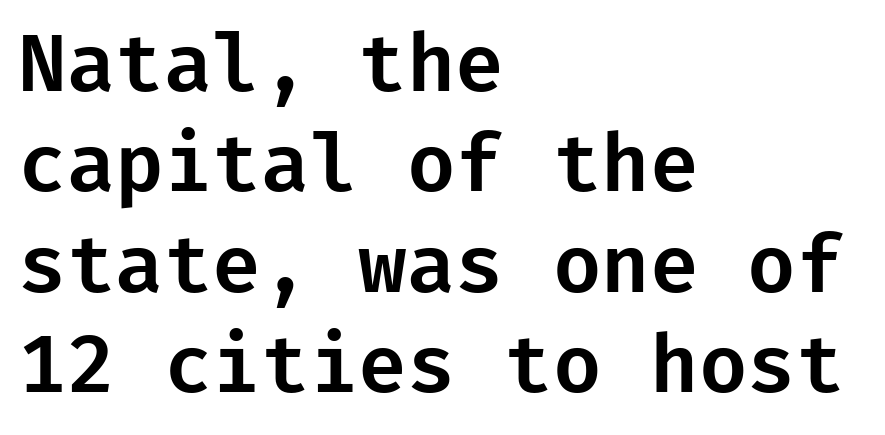
The image shows 79 px sans-serif type, upright; set left-aligned, normal line spacing (1.27x), normal letter spacing, not underlined; low stroke contrast and a medium x-height.
